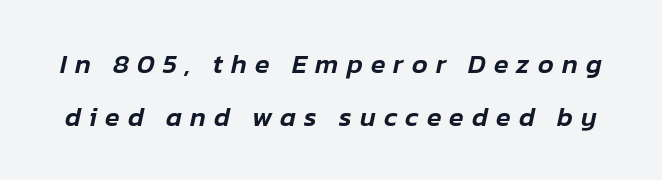
{"italic": "yes", "lean": "right", "slant_degrees": 12, "underline": "no", "line_spacing": "loose", "line_spacing_ratio": 1.95, "letter_spacing": "wide", "letter_spacing_em": 0.3, "glyph_px": 27}
